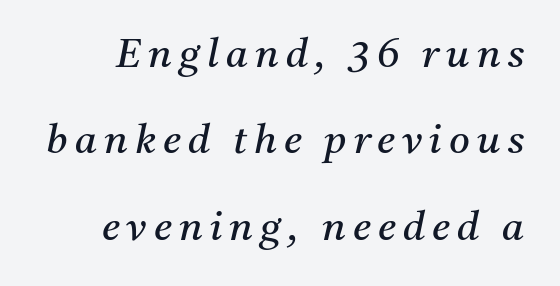
Vertically, the passage feels expansive, rows floating well apart. The specimen omits any rule beneath the text block's lines. In terms of letterform style, serifs are clearly present. The font's italic variant was chosen for this text.
